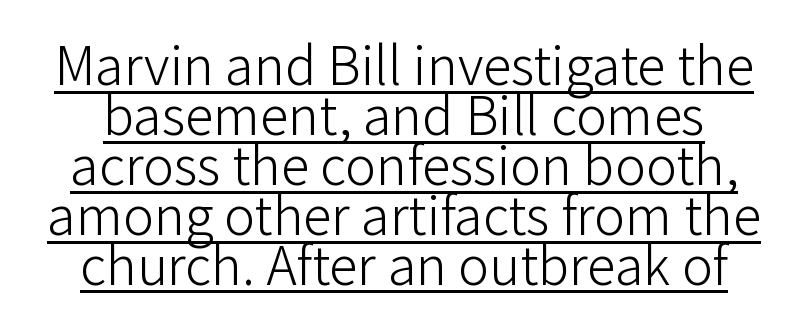
The image shows 52 px light sans-serif type, upright; set tight line spacing (0.96x), normal letter spacing, underlined; low stroke contrast and a medium x-height.
